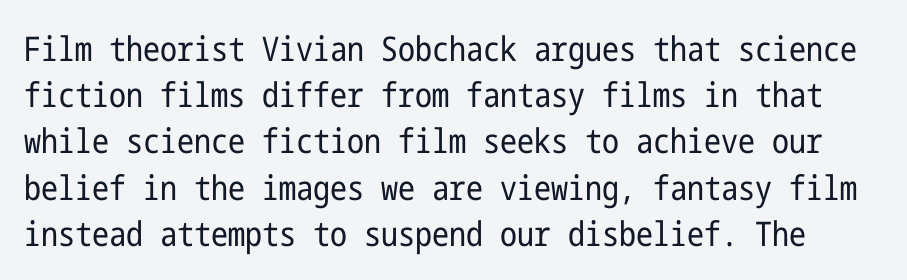
Q: Is the text bold? A: No.
Q: Is the text italic (slanted)? A: No, it is upright.
Q: Is the typeface a serif or a sans-serif typeface? A: Sans-serif.
Q: Is the text underlined? A: No.
Q: Is the spacing between letters normal or unusually wide? A: Normal.
Q: Is the spacing between lines tight, normal or loose? A: Normal.
Q: Width (condensed, normal, or wide)? A: Condensed.
Q: Stroke contrast? A: Low.
Q: x-height? A: Medium.
